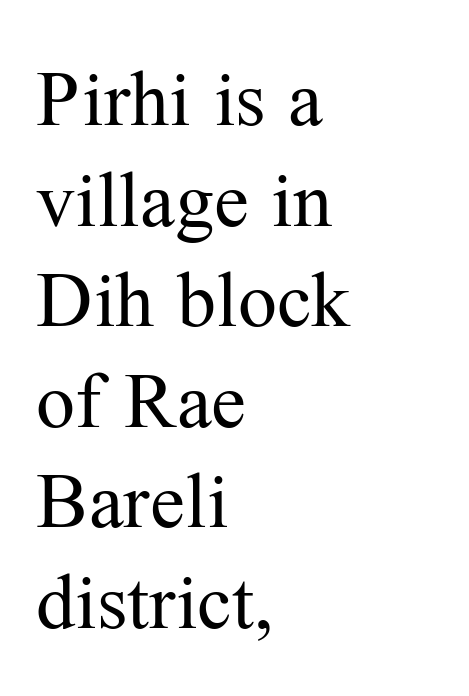
The image shows 78 px regular-weight serif type, upright; set left-aligned, normal line spacing (1.29x), normal letter spacing, not underlined; medium stroke contrast and a medium x-height.
